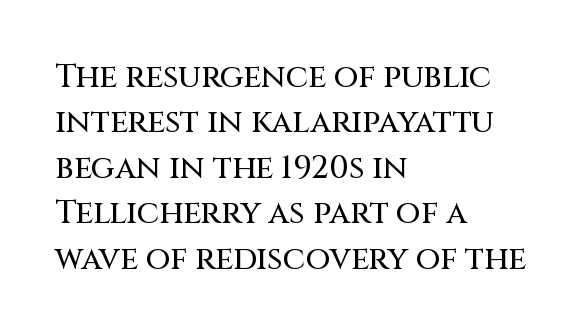
{"serif": "no", "italic": "no", "width": "normal", "stroke_contrast": "medium", "x_height": "large", "monospaced": "no", "underline": "no", "align": "left", "line_spacing": "normal", "line_spacing_ratio": 1.42, "letter_spacing": "normal", "letter_spacing_em": 0.0, "glyph_px": 32}
